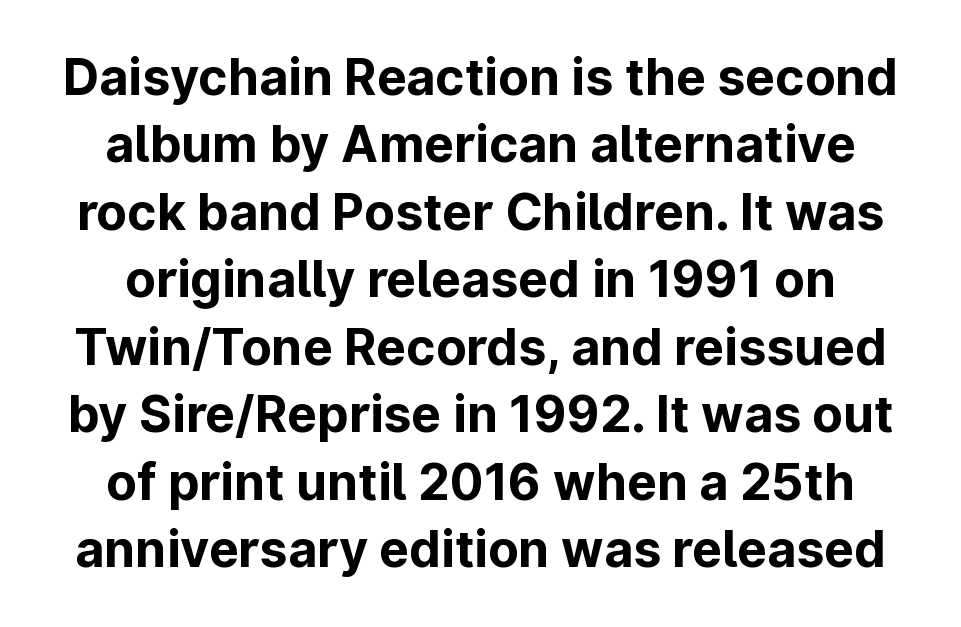
{"serif": "no", "italic": "no", "bold": "yes", "weight": "bold", "width": "normal", "stroke_contrast": "low", "x_height": "medium", "monospaced": "no", "underline": "no", "line_spacing": "normal", "line_spacing_ratio": 1.35, "letter_spacing": "normal", "letter_spacing_em": 0.0, "glyph_px": 50}
